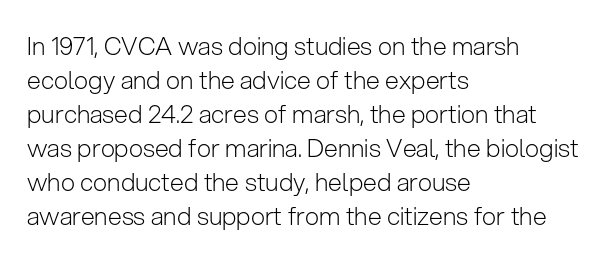
Q: Is the text bold? A: No.
Q: Is the text italic (slanted)? A: No, it is upright.
Q: Is the text underlined? A: No.
Q: How is the paragraph aligned? A: Left-aligned.
Q: Is the spacing between letters normal or unusually wide? A: Normal.
Q: Is the spacing between lines tight, normal or loose? A: Normal.
